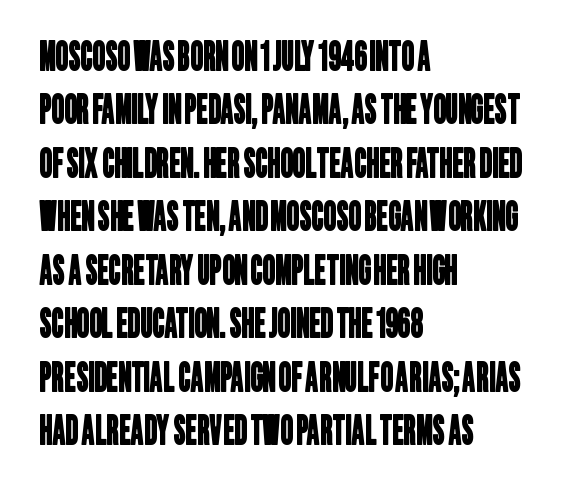
The image shows 39 px condensed sans-serif type; set left-aligned, normal line spacing (1.37x), normal letter spacing, not underlined; low stroke contrast and a large x-height.
